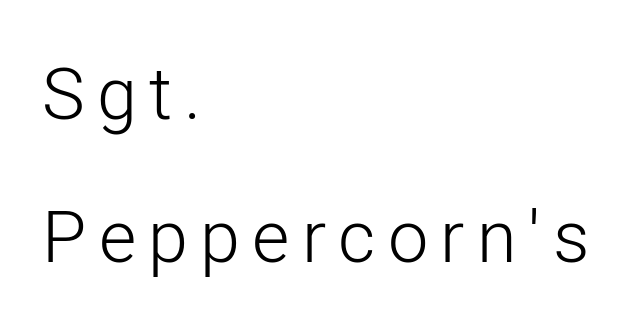
The letters advance in unequal steps, a hallmark of proportional type. This is sans-serif lettering, the kind often seen on screens and signage. Is the block centered? No — it sits flush against the left margin. These lines were composed using upright roman letters. The strokes carry an ordinary text weight at most.
